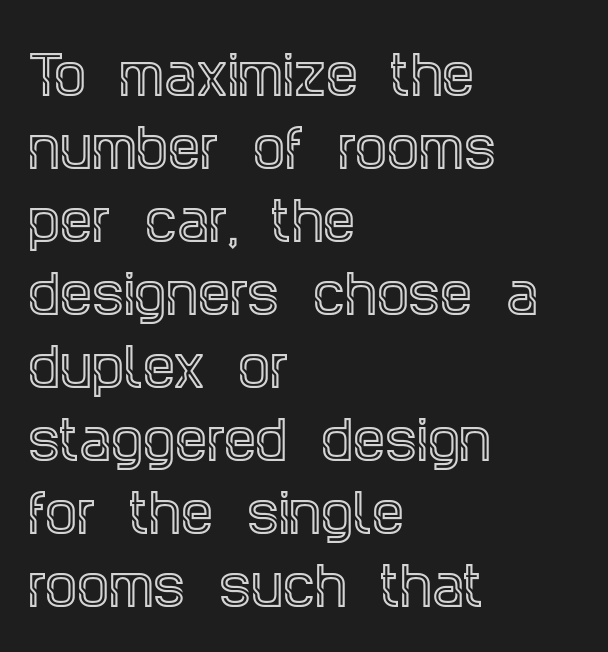
The typography opts for an upright posture over an oblique one. The typeface chosen for these lines features serifs. Compared with typical body copy, the letter spacing here is the same. Unmarked baselines from the first word to the last. The rag falls on the right side of this text block.
